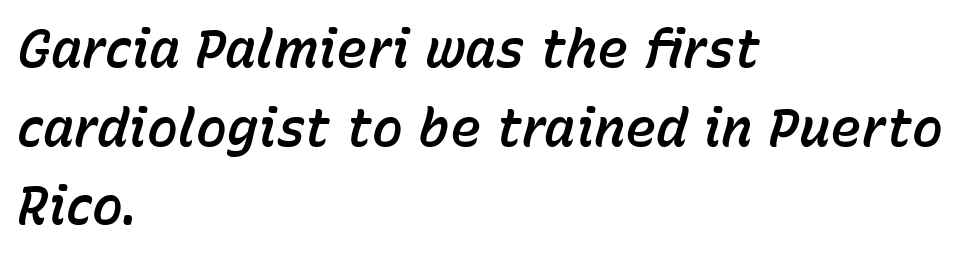
Q: Is the text italic (slanted)? A: Yes, it leans right by about 15 degrees.
Q: Is the text underlined? A: No.
Q: How is the paragraph aligned? A: Left-aligned.
Q: Is the spacing between letters normal or unusually wide? A: Normal.
Q: Is the spacing between lines tight, normal or loose? A: Normal.
Q: Width (condensed, normal, or wide)? A: Normal.
Q: Stroke contrast? A: Low.
Q: x-height? A: Medium.
Q: Monospaced? A: No.
